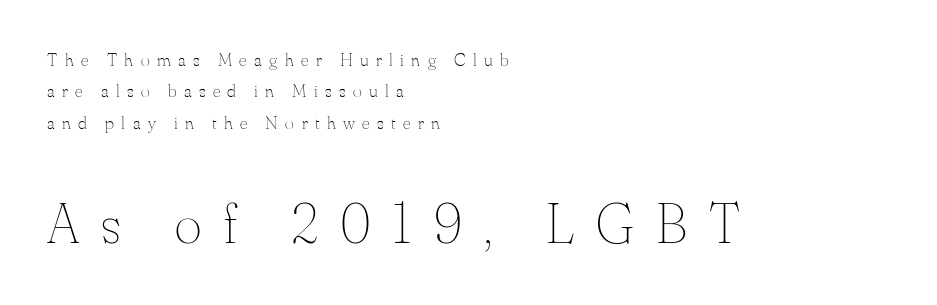
The image shows 57 px thin type, upright; set left-aligned, normal line spacing (1.65x), unusually wide letter spacing (+0.39 em), not underlined; the second (bottom) block is 3.0x larger; medium stroke contrast and a small x-height.
